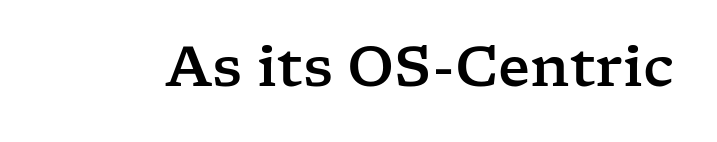
Q: Is the text italic (slanted)? A: No, it is upright.
Q: Is the typeface a serif or a sans-serif typeface? A: Serif.
Q: Is the text underlined? A: No.
Q: Is the spacing between letters normal or unusually wide? A: Normal.
Q: Width (condensed, normal, or wide)? A: Wide.
Q: Stroke contrast? A: Low.
Q: x-height? A: Medium.
Q: Monospaced? A: No.
